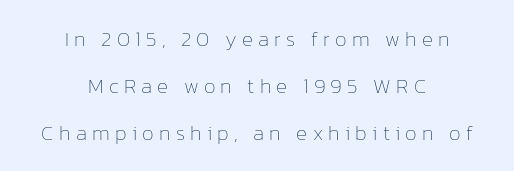
The image shows 21 px text type, upright; set centered, loose line spacing (2.23x), unusually wide letter spacing (+0.25 em), not underlined.
